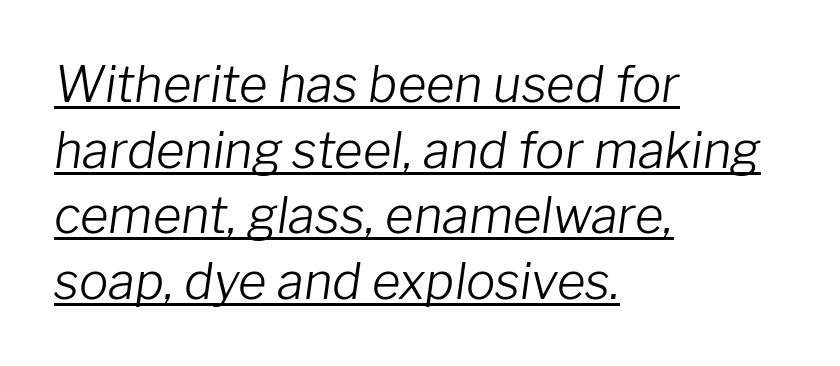
Q: Is the text bold? A: No.
Q: Is the text italic (slanted)? A: Yes, it leans right by about 8 degrees.
Q: Is the text underlined? A: Yes.
Q: How is the paragraph aligned? A: Left-aligned.
Q: Is the spacing between letters normal or unusually wide? A: Normal.
Q: Is the spacing between lines tight, normal or loose? A: Normal.
Q: Width (condensed, normal, or wide)? A: Normal.
Q: Stroke contrast? A: Low.
Q: x-height? A: Medium.
Q: Monospaced? A: No.
